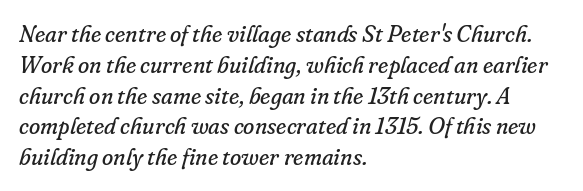
{"italic": "yes", "lean": "right", "slant_degrees": 16, "bold": "no", "underline": "no", "align": "left", "line_spacing": "normal", "line_spacing_ratio": 1.34, "letter_spacing": "normal", "letter_spacing_em": 0.0, "glyph_px": 23}
